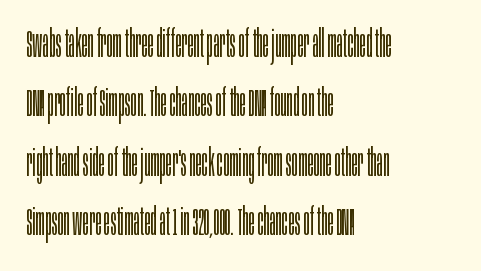
Q: Is the text bold? A: No.
Q: Is the text italic (slanted)? A: No, it is upright.
Q: Is the typeface a serif or a sans-serif typeface? A: Sans-serif.
Q: Is the text underlined? A: No.
Q: How is the paragraph aligned? A: Left-aligned.
Q: Is the spacing between letters normal or unusually wide? A: Normal.
Q: Is the spacing between lines tight, normal or loose? A: Normal.
Q: Width (condensed, normal, or wide)? A: Condensed.
Q: Stroke contrast? A: Low.
Q: x-height? A: Large.
Q: Monospaced? A: No.
